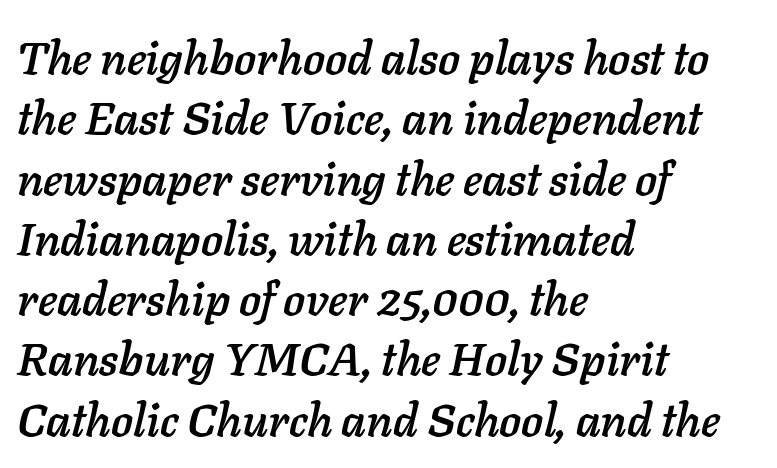
These lines are rendered in a variable-pitch font. The tracking reads as untouched default to a designer's eye. The glyphs look as if they've been sheared to an angle. The passage is arranged the way most books set body copy — flush left.
